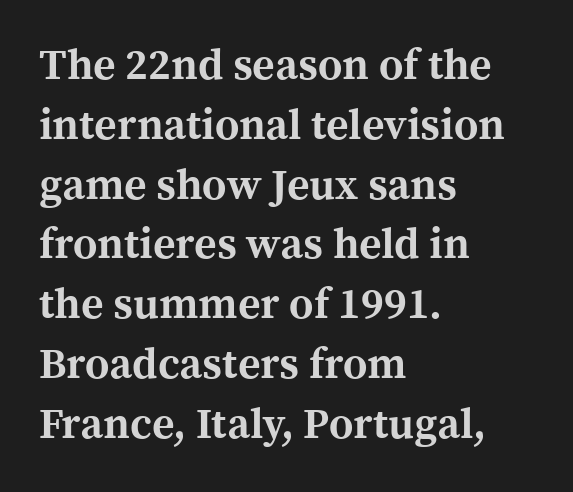
{"serif": "yes", "italic": "no", "bold": "yes", "weight": "bold", "width": "normal", "x_height": "medium", "monospaced": "no", "underline": "no", "align": "left", "line_spacing": "normal", "line_spacing_ratio": 1.39, "letter_spacing": "normal", "letter_spacing_em": 0.0, "glyph_px": 43}
